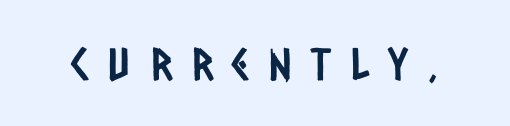
The image shows 44 px condensed sans-serif type; set unusually wide letter spacing (+0.43 em), not underlined; low stroke contrast and a large x-height.
